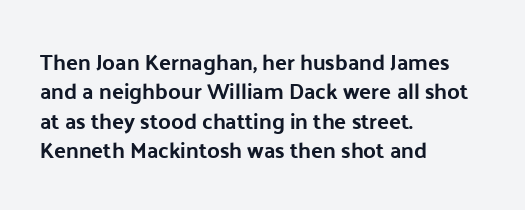
Q: Is the text italic (slanted)? A: No, it is upright.
Q: Is the text underlined? A: No.
Q: How is the paragraph aligned? A: Left-aligned.
Q: Is the spacing between letters normal or unusually wide? A: Normal.
Q: Is the spacing between lines tight, normal or loose? A: Normal.
